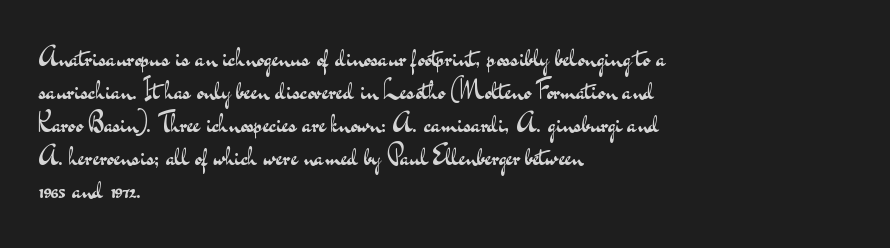
{"bold": "no", "underline": "no", "align": "left", "line_spacing": "normal", "line_spacing_ratio": 1.27, "letter_spacing": "normal", "letter_spacing_em": 0.0, "glyph_px": 26}
